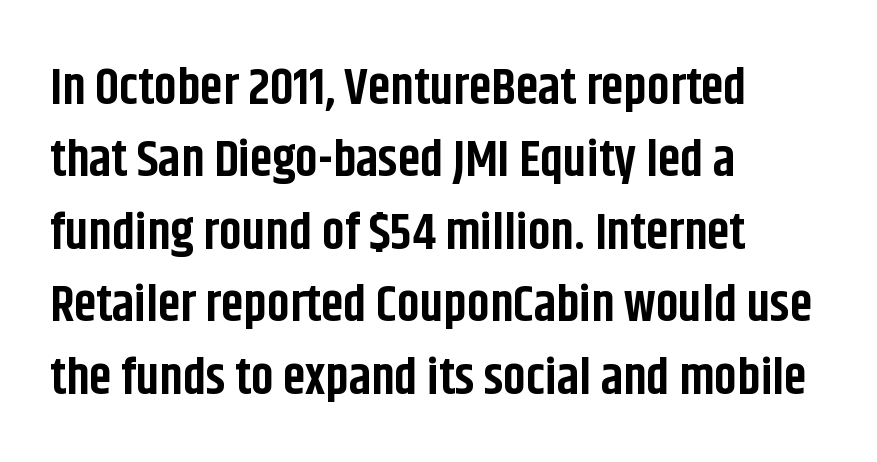
Q: Is the text bold? A: Yes.
Q: Is the text italic (slanted)? A: No, it is upright.
Q: Is the typeface a serif or a sans-serif typeface? A: Sans-serif.
Q: Is the text underlined? A: No.
Q: How is the paragraph aligned? A: Left-aligned.
Q: Is the spacing between letters normal or unusually wide? A: Normal.
Q: Is the spacing between lines tight, normal or loose? A: Normal.
Q: Width (condensed, normal, or wide)? A: Condensed.
Q: Stroke contrast? A: Low.
Q: x-height? A: Large.
Q: Monospaced? A: No.
